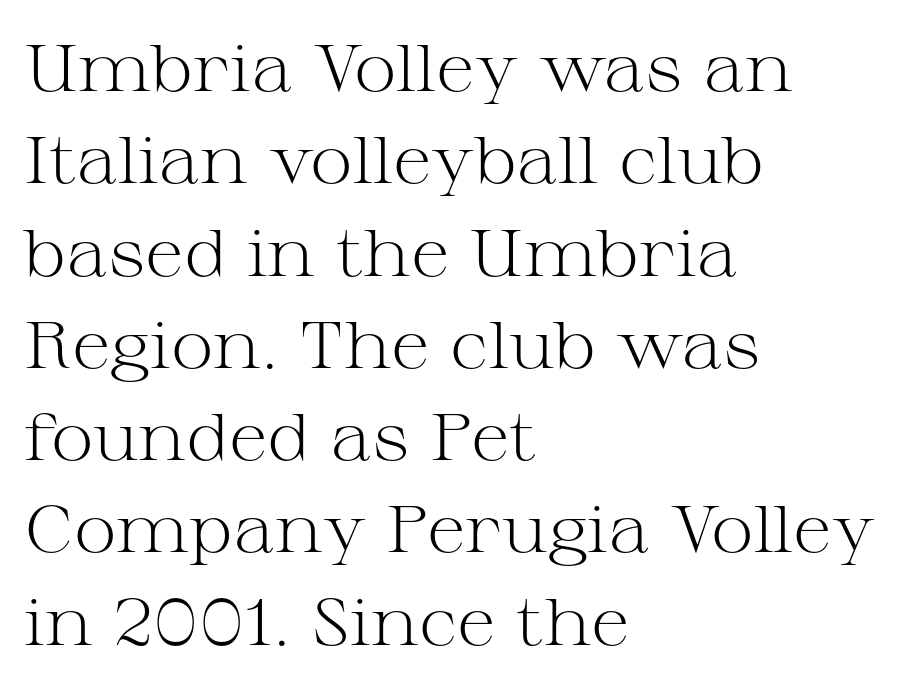
Q: Is the text bold? A: No.
Q: Is the text italic (slanted)? A: No, it is upright.
Q: Is the typeface a serif or a sans-serif typeface? A: Serif.
Q: Is the text underlined? A: No.
Q: How is the paragraph aligned? A: Left-aligned.
Q: Is the spacing between letters normal or unusually wide? A: Normal.
Q: Is the spacing between lines tight, normal or loose? A: Normal.
Q: Width (condensed, normal, or wide)? A: Wide.
Q: Stroke contrast? A: Medium.
Q: x-height? A: Medium.
Q: Monospaced? A: No.
